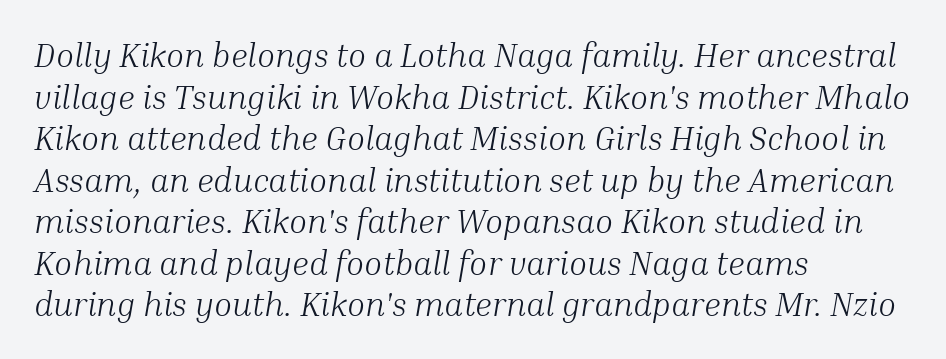
Check the space under the baseline: it is left empty. The cut favours lightness, reaching ordinary text weight at its darkest. What kind of face is this? One with serifs. Spacing verdict: proportional, widths tailored to each character. A typesetter would call this leading conventional body-copy spacing. Teacher's note: observe the even left margin — that is flush-left alignment.
